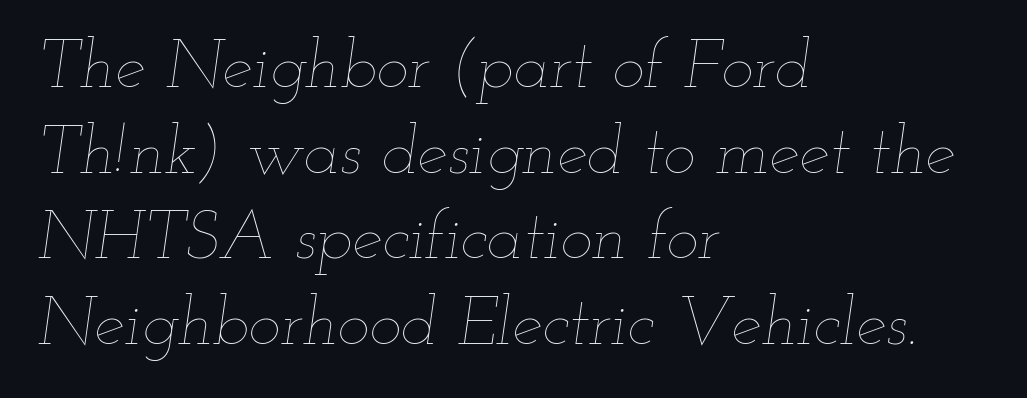
The image shows 68 px thin, wide type, italic (leaning right); set left-aligned, normal line spacing (1.26x), normal letter spacing, not underlined; low stroke contrast and a small x-height.
